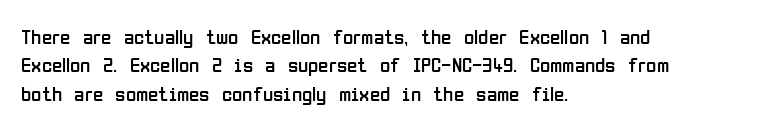
Evenly set lines give the paragraph a standard silhouette. Students, note that the glyphs here touch the page at normal intervals. In terms of posture, this sample is upright. Typeset ragged right — the left edge is the straight one.
